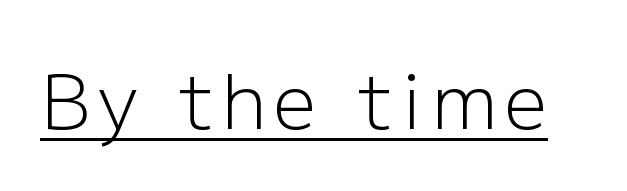
{"serif": "no", "italic": "no", "bold": "no", "weight": "light", "width": "normal", "stroke_contrast": "low", "x_height": "medium", "monospaced": "no", "underline": "yes", "glyph_px": 76}
